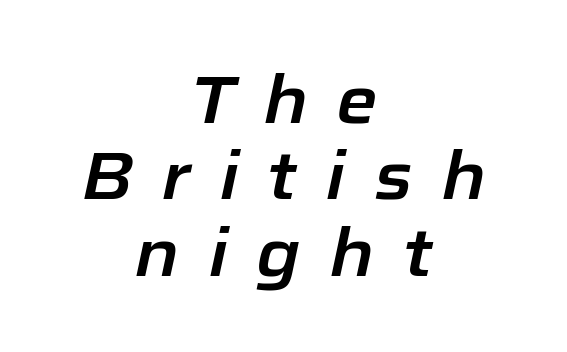
The image shows 67 px text type, italic (leaning right); set centered, tight line spacing (1.14x), unusually wide letter spacing (+0.42 em), not underlined; low stroke contrast and a medium x-height.
